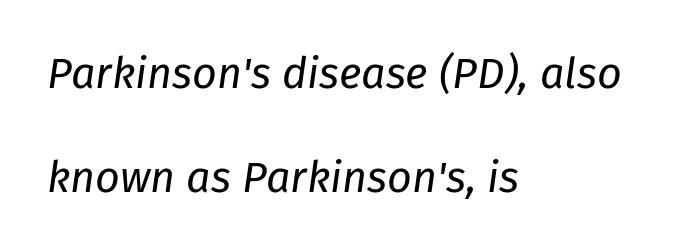
Reading down the block, your eye returns to a fixed left position each line. Italic? Definitely — the glyphs are oblique. Widely set lines give the paragraph a tall, airy silhouette. A typesetter would call this proportional, since set widths differ per character. Does extra space separate the letters? No, they use regular spacing. The characters are drawn with everyday or finer stroke widths.
